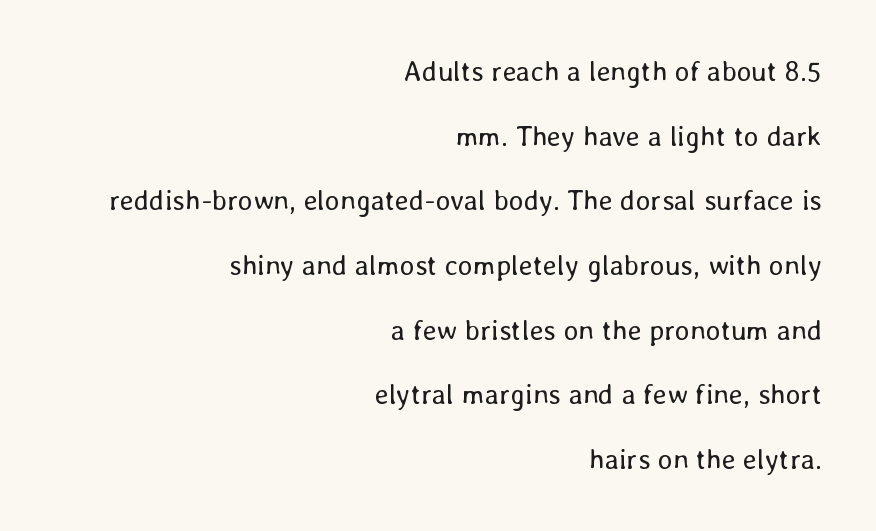
Q: Is the text bold? A: No.
Q: Is the text italic (slanted)? A: No, it is upright.
Q: Is the text underlined? A: No.
Q: How is the paragraph aligned? A: Right-aligned.
Q: Is the spacing between letters normal or unusually wide? A: Normal.
Q: Is the spacing between lines tight, normal or loose? A: Loose.
Q: Width (condensed, normal, or wide)? A: Normal.
Q: Stroke contrast? A: Low.
Q: x-height? A: Medium.
Q: Monospaced? A: No.
